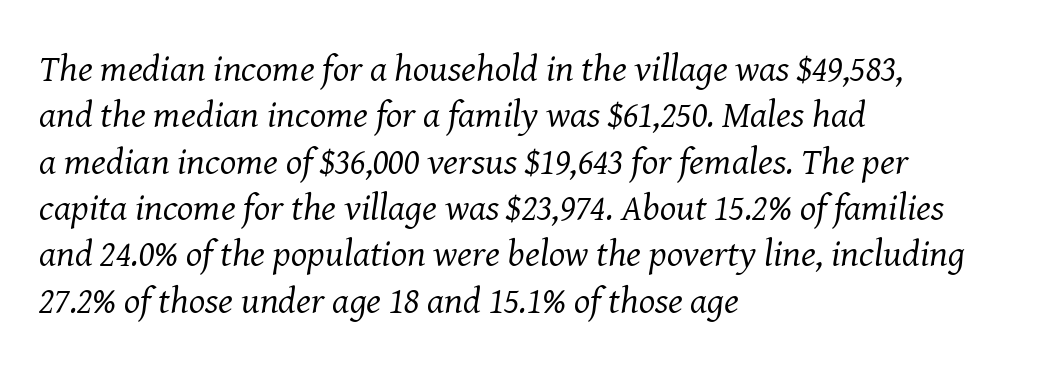
Do the characters align in a grid? No, the font is proportional. Yep, those are serifs on the letters. Posture: slanted. Check the space under the baseline: it is left empty. In terms of letterspacing, this is plain default setting. Weight: regular or lighter.
